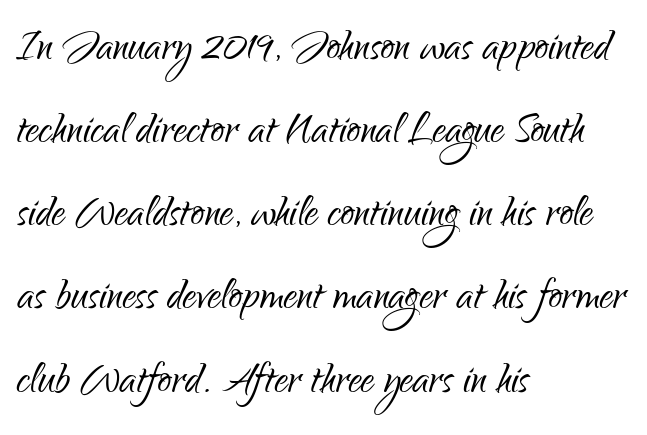
The image shows 54 px light, condensed sans-serif type; set left-aligned, normal line spacing (1.54x), normal letter spacing, not underlined; low stroke contrast and a small x-height.
